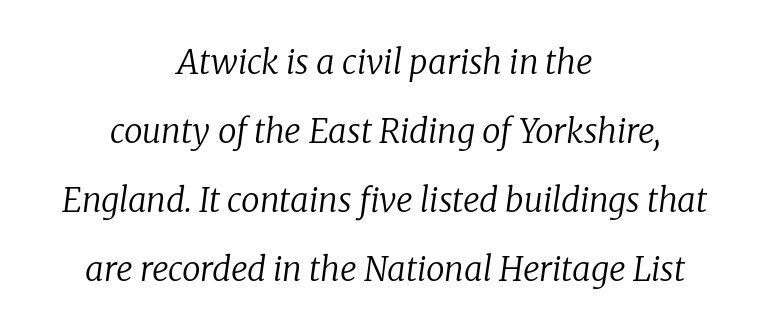
{"serif": "yes", "italic": "yes", "lean": "right", "slant_degrees": 8, "bold": "no", "weight": "regular", "width": "normal", "stroke_contrast": "low", "x_height": "medium", "monospaced": "no", "underline": "no", "align": "center", "line_spacing": "loose", "line_spacing_ratio": 2.09, "letter_spacing": "normal", "letter_spacing_em": 0.0, "glyph_px": 33}
